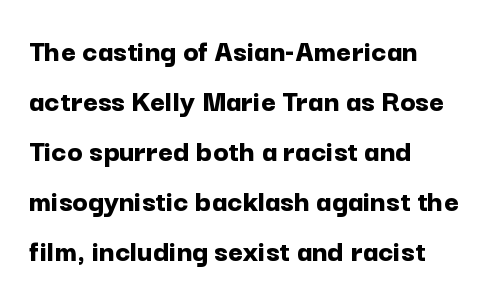
The image shows 32 px bold sans-serif type, upright; set left-aligned, normal line spacing (1.56x), normal letter spacing, not underlined; low stroke contrast and a medium x-height.
